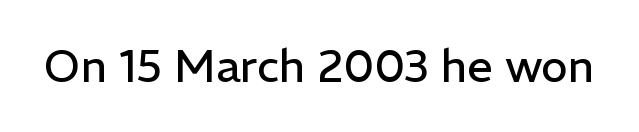
{"serif": "no", "italic": "no", "bold": "no", "weight": "regular", "width": "normal", "stroke_contrast": "low", "x_height": "medium", "monospaced": "no", "underline": "no", "letter_spacing": "normal", "letter_spacing_em": 0.0, "glyph_px": 45}
